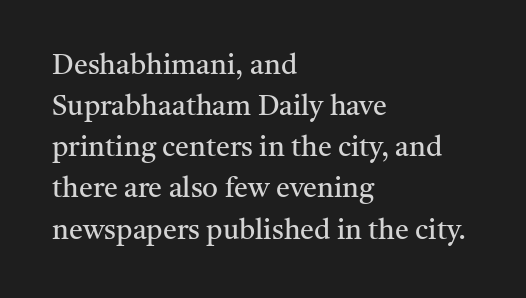
The image shows 28 px regular-weight serif type, upright; set left-aligned, normal line spacing (1.47x), normal letter spacing, not underlined; medium stroke contrast and a medium x-height.
